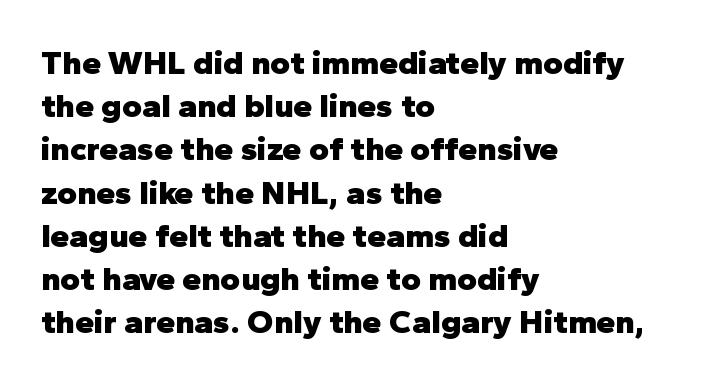
Each letter keeps its own natural width here, so spacing adapts to shape. This sample uses an upright cut, with every glyph sitting square on the baseline. Reading down the column, the eye jumps a familiar distance to each next line. This is sans-serif lettering, the kind often seen on screens and signage.
